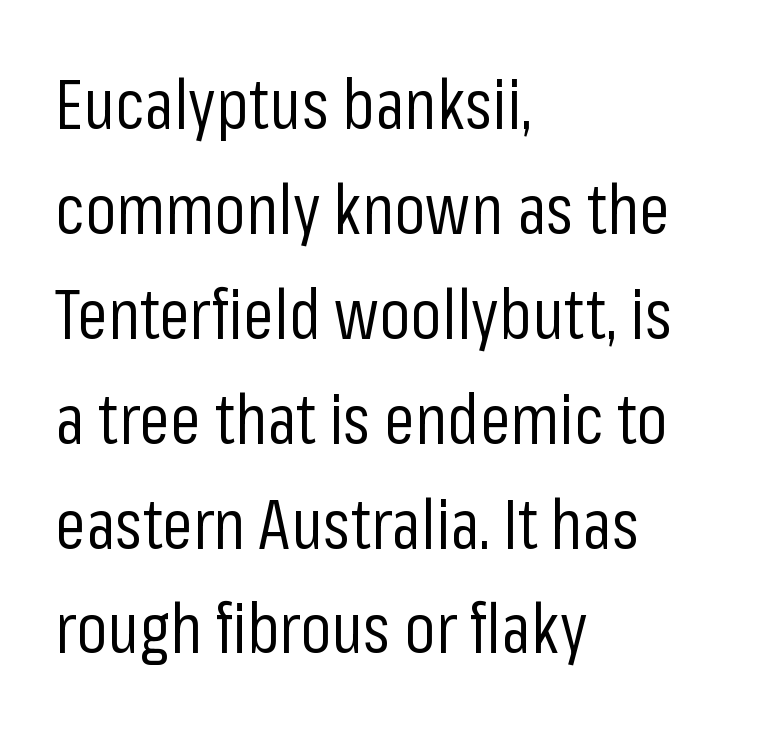
Spacing verdict: proportional, widths tailored to each character. This sample keeps an unexceptional amount of space between lines. Type without underlining. The letters carry no serifs — their stems end cleanly without finishing strokes.
